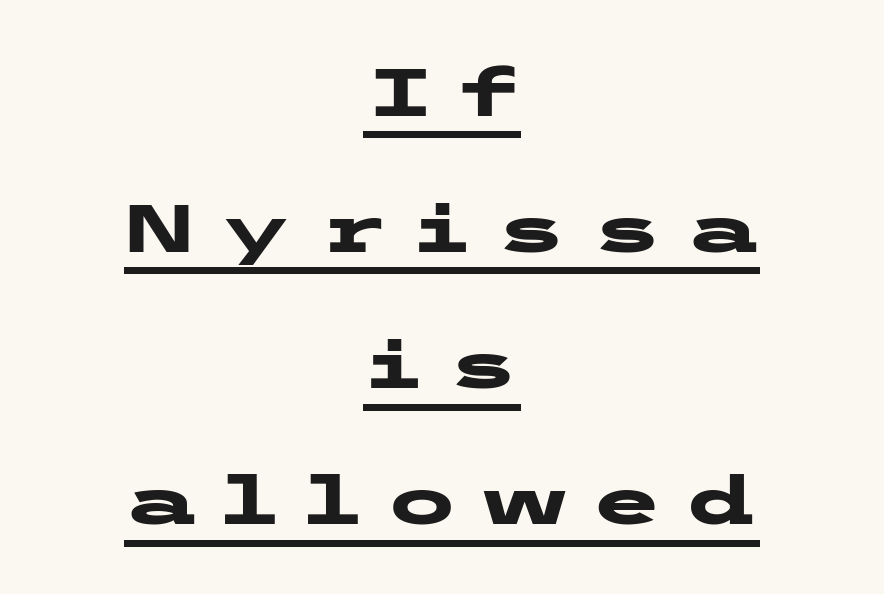
Students, note that the glyphs here are deliberately spaced far apart. The vertical gap from one line to the next is large. A typesetter would label this face a sans. Underline: present. The lettering stays uniformly vertical, giving the passage a roman look. Short and long lines alike share a common midpoint.
